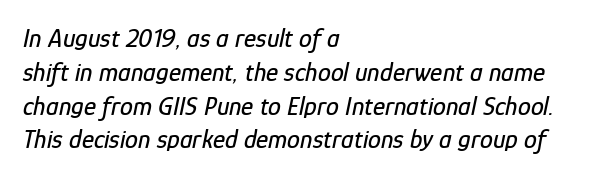
Q: Is the text italic (slanted)? A: Yes, it leans right by about 12 degrees.
Q: Is the text underlined? A: No.
Q: How is the paragraph aligned? A: Left-aligned.
Q: Is the spacing between letters normal or unusually wide? A: Normal.
Q: Is the spacing between lines tight, normal or loose? A: Normal.
